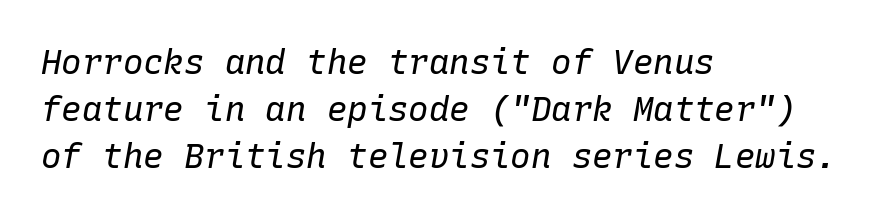
{"italic": "yes", "lean": "right", "slant_degrees": 10, "bold": "no", "weight": "regular", "width": "normal", "stroke_contrast": "low", "x_height": "medium", "monospaced": "yes", "underline": "no", "align": "left", "line_spacing": "normal", "line_spacing_ratio": 1.38, "letter_spacing": "normal", "letter_spacing_em": 0.0, "glyph_px": 34}
